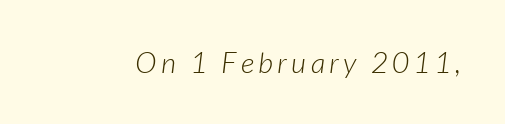
The image shows 29 px light type, italic (leaning right); set not underlined; low stroke contrast and a medium x-height.
